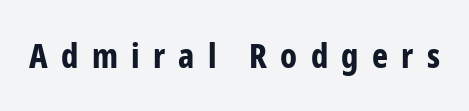
{"serif": "no", "italic": "no", "bold": "yes", "weight": "bold", "width": "condensed", "stroke_contrast": "low", "x_height": "medium", "monospaced": "no", "underline": "no", "letter_spacing": "wide", "letter_spacing_em": 0.39, "glyph_px": 34}
